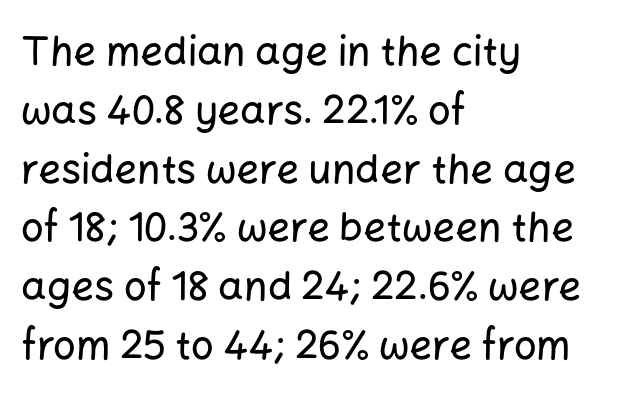
Q: Is the text italic (slanted)? A: No, it is upright.
Q: Is the typeface a serif or a sans-serif typeface? A: Sans-serif.
Q: Is the text underlined? A: No.
Q: How is the paragraph aligned? A: Left-aligned.
Q: Is the spacing between letters normal or unusually wide? A: Normal.
Q: Is the spacing between lines tight, normal or loose? A: Normal.
Q: Width (condensed, normal, or wide)? A: Normal.
Q: Stroke contrast? A: Low.
Q: x-height? A: Medium.
Q: Monospaced? A: No.
